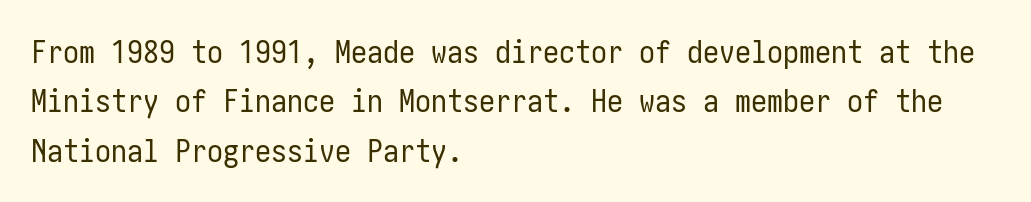
{"serif": "no", "italic": "no", "bold": "no", "weight": "regular", "width": "condensed", "stroke_contrast": "low", "x_height": "medium", "underline": "no", "align": "left", "line_spacing": "normal", "line_spacing_ratio": 1.54, "letter_spacing": "normal", "letter_spacing_em": 0.0, "glyph_px": 32}
